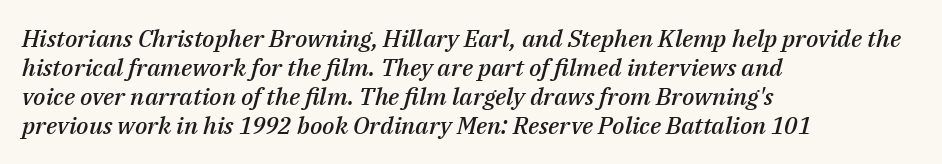
Q: Is the text bold? A: Semi-bold.
Q: Is the text italic (slanted)? A: Yes, it leans right by about 14 degrees.
Q: Is the text underlined? A: No.
Q: How is the paragraph aligned? A: Left-aligned.
Q: Is the spacing between letters normal or unusually wide? A: Normal.
